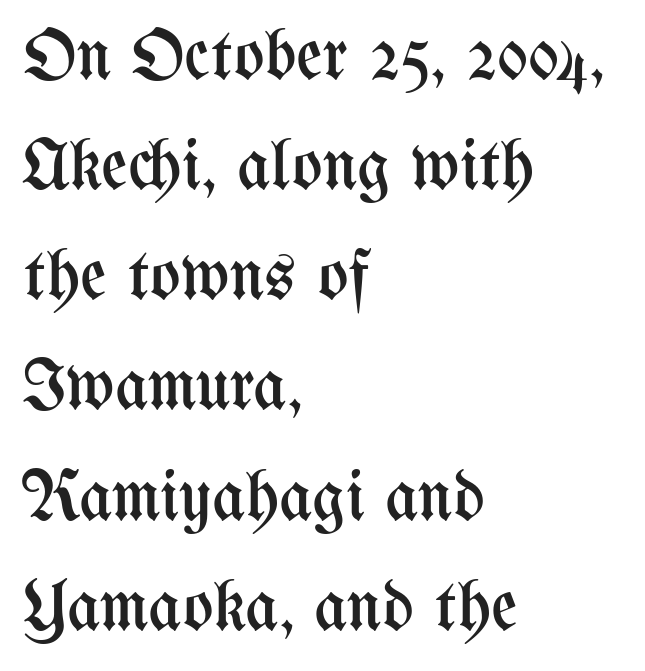
The image shows 72 px regular-weight, condensed type, upright; set left-aligned, normal line spacing (1.53x), normal letter spacing, not underlined; medium stroke contrast and a medium x-height.
